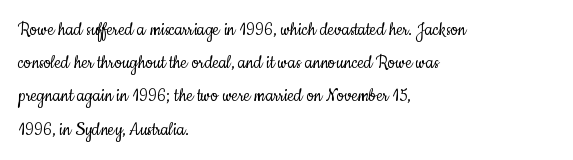
The image shows 21 px text type; set left-aligned, normal line spacing (1.58x), normal letter spacing, not underlined.
